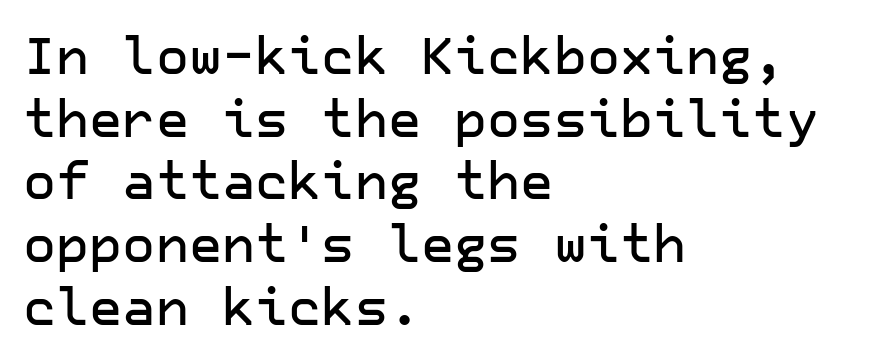
Q: Is the text italic (slanted)? A: No, it is upright.
Q: Is the typeface a serif or a sans-serif typeface? A: Sans-serif.
Q: Is the text underlined? A: No.
Q: How is the paragraph aligned? A: Left-aligned.
Q: Is the spacing between letters normal or unusually wide? A: Normal.
Q: Width (condensed, normal, or wide)? A: Normal.
Q: Stroke contrast? A: Low.
Q: x-height? A: Medium.
